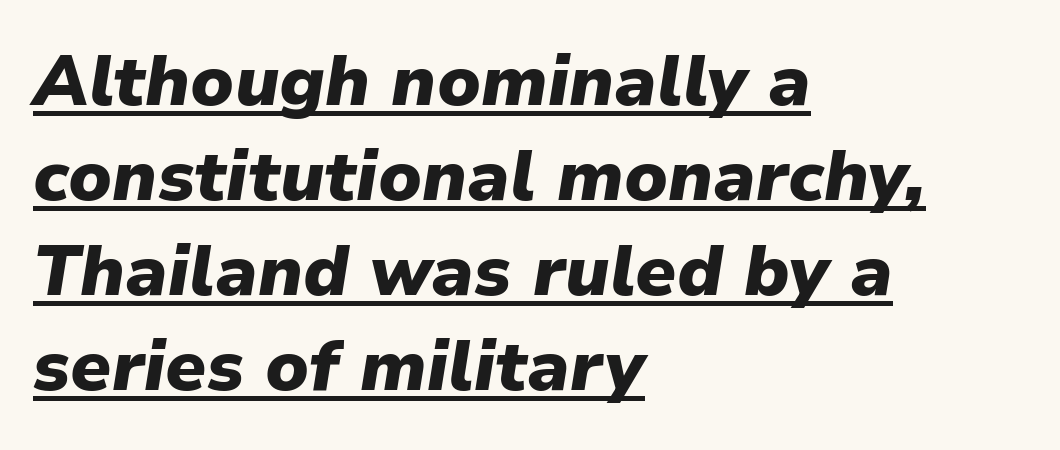
Q: Is the text bold? A: Yes.
Q: Is the text italic (slanted)? A: Yes, it leans right by about 9 degrees.
Q: Is the text underlined? A: Yes.
Q: How is the paragraph aligned? A: Left-aligned.
Q: Is the spacing between letters normal or unusually wide? A: Normal.
Q: Is the spacing between lines tight, normal or loose? A: Normal.
Q: Width (condensed, normal, or wide)? A: Normal.
Q: Stroke contrast? A: Low.
Q: x-height? A: Medium.
Q: Monospaced? A: No.
